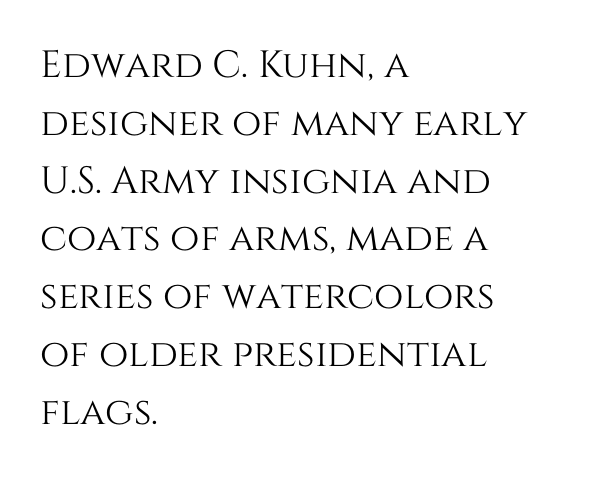
{"italic": "no", "width": "normal", "stroke_contrast": "medium", "x_height": "large", "monospaced": "no", "underline": "no", "align": "left", "line_spacing": "normal", "line_spacing_ratio": 1.52, "letter_spacing": "normal", "letter_spacing_em": 0.0, "glyph_px": 38}
